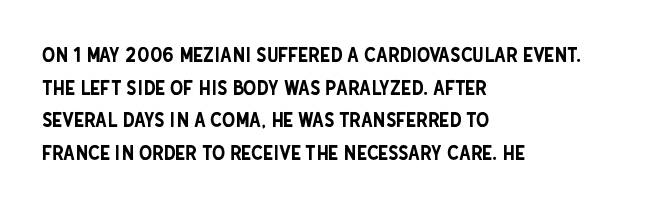
The image shows 21 px text type, upright; set left-aligned, normal line spacing (1.55x), normal letter spacing, not underlined.
